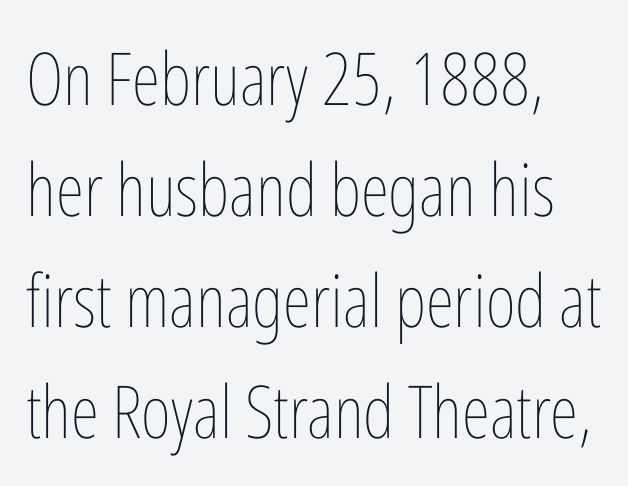
{"italic": "no", "bold": "no", "weight": "thin", "width": "condensed", "stroke_contrast": "low", "x_height": "medium", "monospaced": "no", "underline": "no", "line_spacing": "normal", "line_spacing_ratio": 1.52, "letter_spacing": "normal", "letter_spacing_em": 0.0, "glyph_px": 73}
